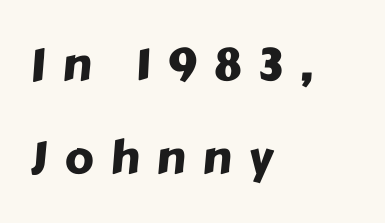
The typesetter chose a ragged-right arrangement here. Note the varied advance widths — an 'i' is clearly narrower than an 'm'. Has an underline been added? It has not. The rendering uses a large line-height, opening up the rows. Caption: expanded tracking, letters set apart. The glyphs in this specimen are sans serif.
